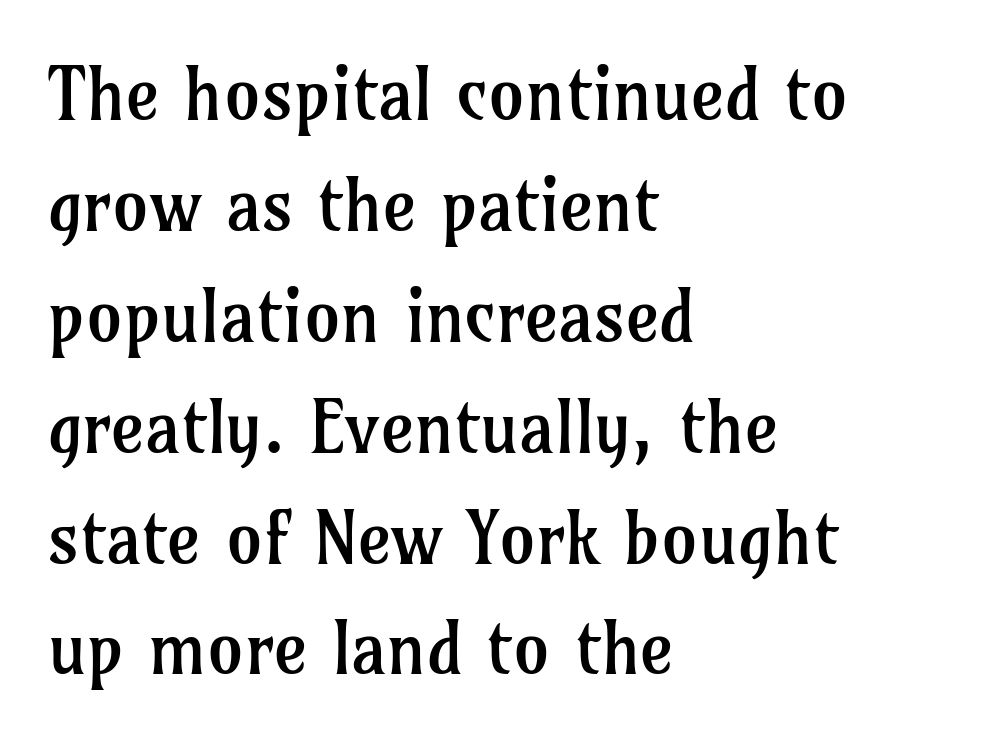
{"serif": "yes", "italic": "no", "bold": "no", "weight": "regular", "width": "normal", "stroke_contrast": "low", "x_height": "medium", "monospaced": "no", "underline": "no", "align": "left", "line_spacing": "normal", "line_spacing_ratio": 1.54, "letter_spacing": "normal", "letter_spacing_em": 0.0, "glyph_px": 72}
